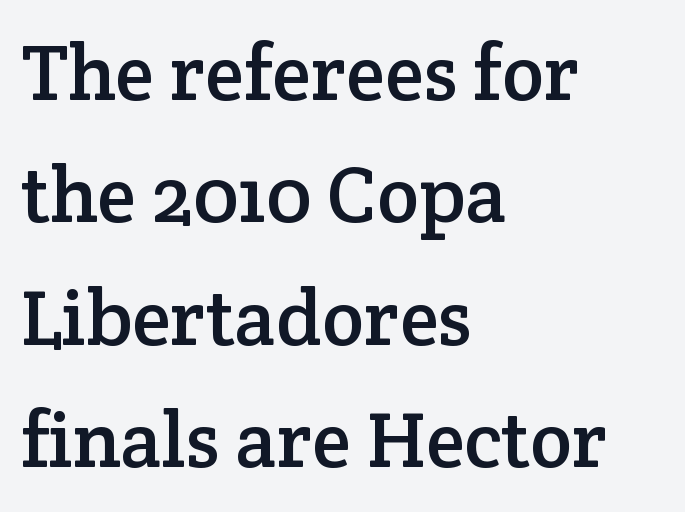
Q: Is the text italic (slanted)? A: No, it is upright.
Q: Is the typeface a serif or a sans-serif typeface? A: Serif.
Q: Is the text underlined? A: No.
Q: How is the paragraph aligned? A: Left-aligned.
Q: Is the spacing between letters normal or unusually wide? A: Normal.
Q: Is the spacing between lines tight, normal or loose? A: Normal.
Q: Width (condensed, normal, or wide)? A: Normal.
Q: Stroke contrast? A: Low.
Q: x-height? A: Medium.
Q: Monospaced? A: No.
